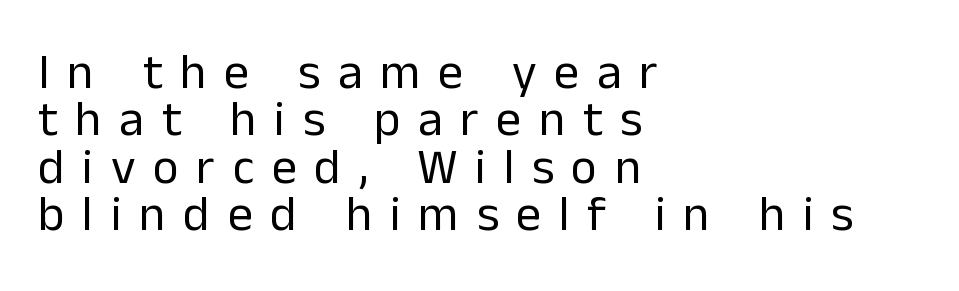
The letters carry no serifs — their stems end cleanly without finishing strokes. Whoever set this chose condensed vertical rhythm over breathing room. Varying glyph widths throughout — classic text-font behaviour. The setting favours the left margin, as ordinary paragraphs usually do. Words appear elongated and porous because spacing is wide. The weight would be labelled regular, book, light, or lighter still.
